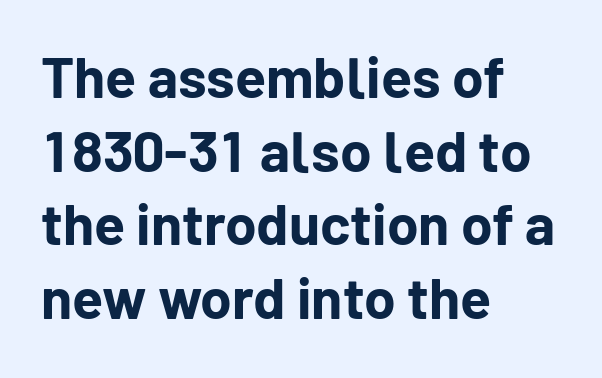
{"serif": "no", "italic": "no", "bold": "yes", "weight": "bold", "width": "normal", "stroke_contrast": "low", "x_height": "medium", "monospaced": "no", "underline": "no", "align": "left", "line_spacing": "normal", "line_spacing_ratio": 1.29, "letter_spacing": "normal", "letter_spacing_em": 0.0, "glyph_px": 57}
